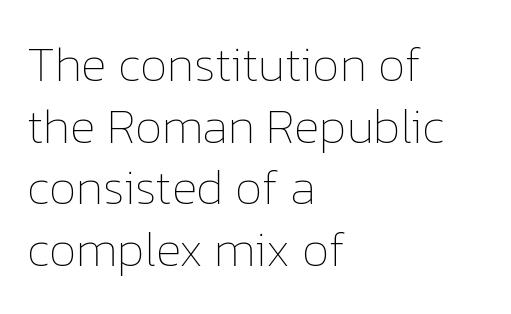
The image shows 49 px thin type, upright; set left-aligned, normal line spacing (1.26x), normal letter spacing, not underlined; low stroke contrast and a medium x-height.
